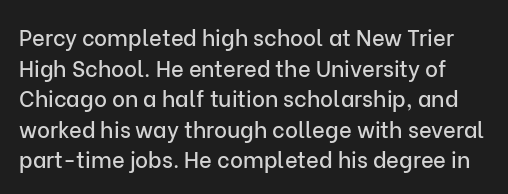
Q: Is the text italic (slanted)? A: No, it is upright.
Q: Is the text underlined? A: No.
Q: Is the spacing between letters normal or unusually wide? A: Normal.
Q: Is the spacing between lines tight, normal or loose? A: Normal.
